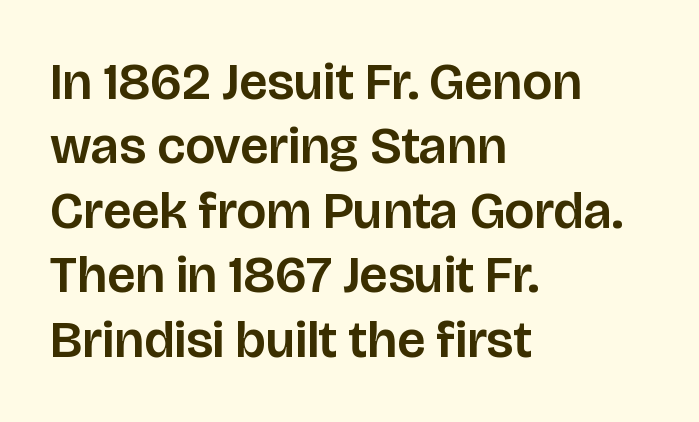
{"serif": "no", "italic": "no", "width": "normal", "stroke_contrast": "low", "x_height": "large", "monospaced": "no", "underline": "no", "align": "left", "line_spacing_ratio": 1.24, "letter_spacing": "normal", "letter_spacing_em": 0.0, "glyph_px": 52}
